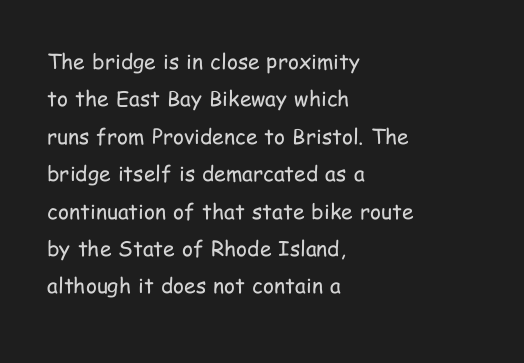
This rendering features lettering with no underline. Counters stay open thanks to moderate or lighter strokes. Nobody touched the tracking dial on this one. A typesetter would mark this as roman, not italic. Typeset ragged right — the left edge is the straight one.
